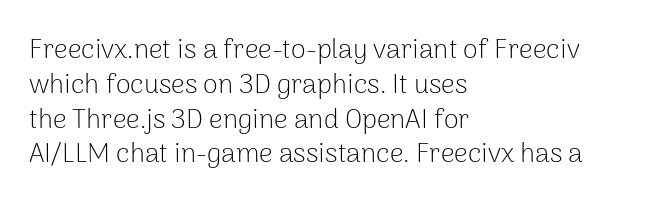
{"italic": "no", "bold": "no", "underline": "no", "align": "left", "line_spacing": "normal", "line_spacing_ratio": 1.29, "letter_spacing": "normal", "letter_spacing_em": 0.0, "glyph_px": 27}
